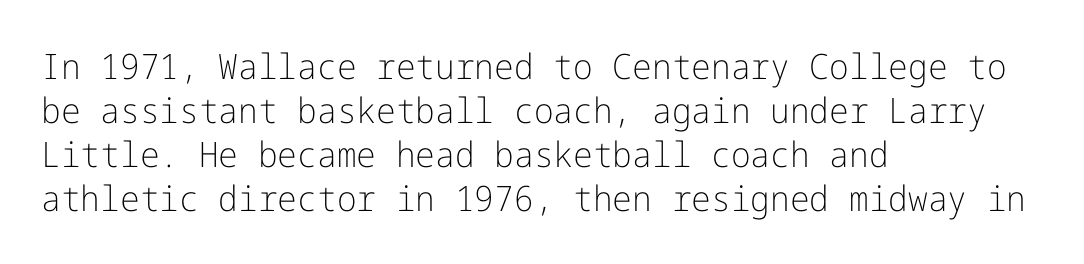
The image shows 35 px light sans-serif type, upright; set left-aligned, normal line spacing (1.26x), normal letter spacing, not underlined; low stroke contrast and a medium x-height.
